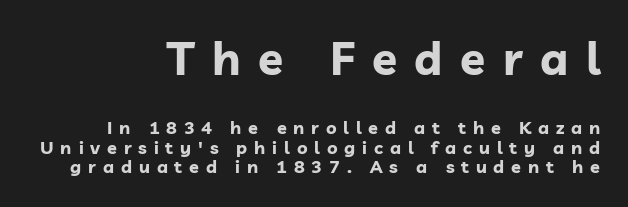
{"serif": "no", "italic": "no", "bold": "yes", "weight": "bold", "width": "normal", "stroke_contrast": "low", "x_height": "medium", "monospaced": "no", "underline": "no", "align": "right", "line_spacing": "tight", "line_spacing_ratio": 1.09, "letter_spacing": "wide", "letter_spacing_em": 0.38, "larger_block": "first", "size_ratio": 2.56, "glyph_px": 46}
